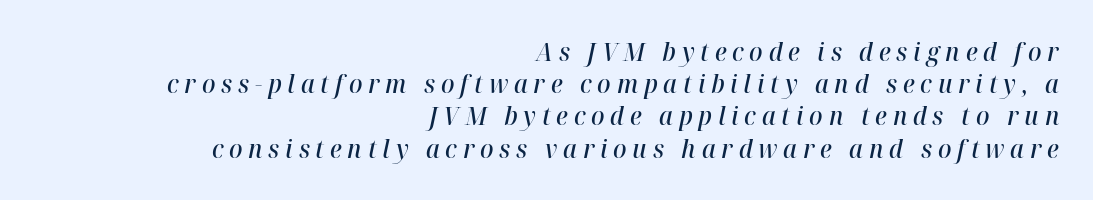
{"italic": "yes", "lean": "right", "slant_degrees": 12, "bold": "semi", "underline": "no", "align": "right", "line_spacing": "normal", "line_spacing_ratio": 1.29, "letter_spacing": "wide", "letter_spacing_em": 0.23, "glyph_px": 25}
